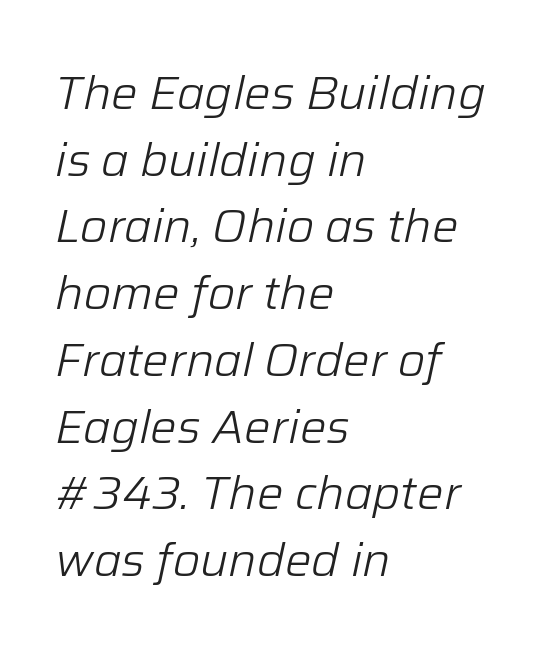
The image shows 47 px light type, italic (leaning right); set left-aligned, normal line spacing (1.42x), normal letter spacing, not underlined; low stroke contrast and a medium x-height.
